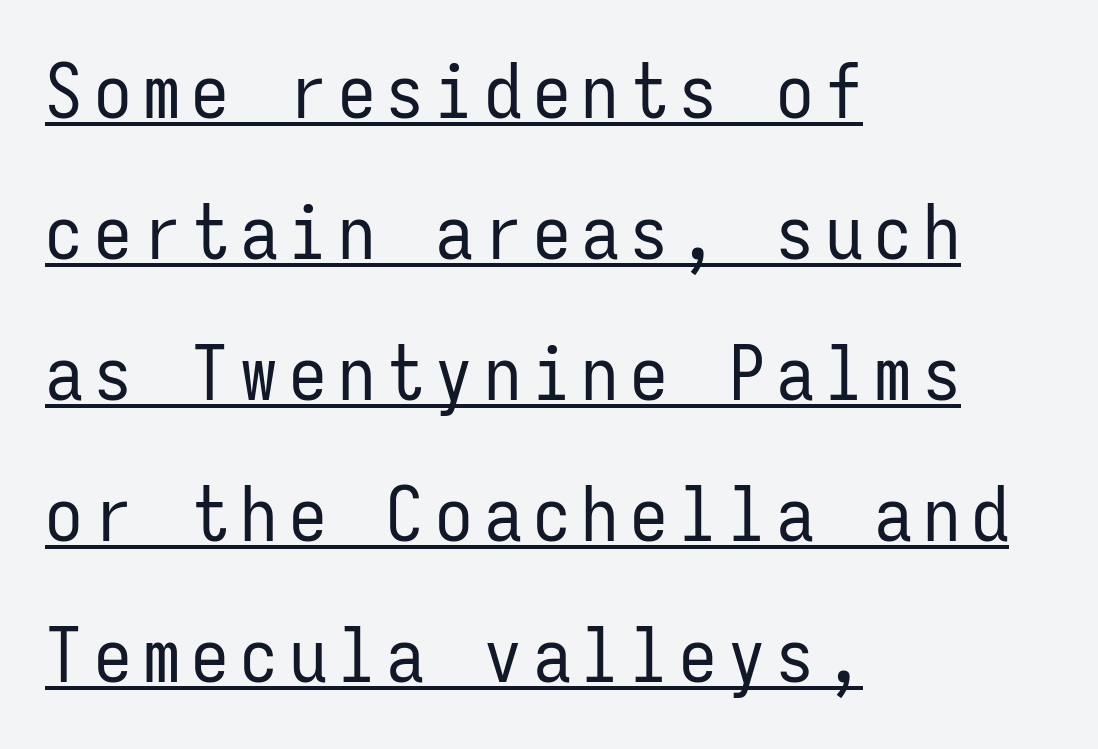
Q: Is the text bold? A: No.
Q: Is the text italic (slanted)? A: No, it is upright.
Q: Is the typeface a serif or a sans-serif typeface? A: Sans-serif.
Q: Is the text underlined? A: Yes.
Q: How is the paragraph aligned? A: Left-aligned.
Q: Width (condensed, normal, or wide)? A: Condensed.
Q: Stroke contrast? A: Low.
Q: x-height? A: Medium.
Q: Monospaced? A: Yes.
